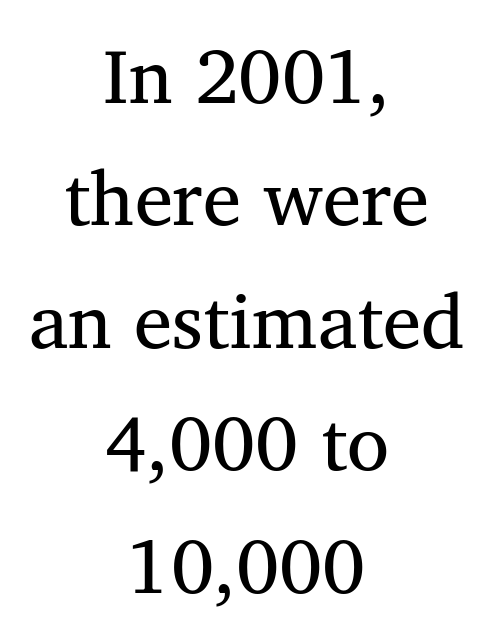
Q: Is the text bold? A: No.
Q: Is the typeface a serif or a sans-serif typeface? A: Serif.
Q: Is the text underlined? A: No.
Q: How is the paragraph aligned? A: Centered.
Q: Is the spacing between letters normal or unusually wide? A: Normal.
Q: Is the spacing between lines tight, normal or loose? A: Normal.
Q: Width (condensed, normal, or wide)? A: Normal.
Q: Stroke contrast? A: Medium.
Q: x-height? A: Medium.
Q: Monospaced? A: No.
